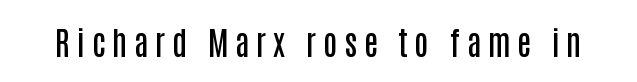
{"serif": "no", "italic": "no", "bold": "semi", "weight": "semibold", "width": "condensed", "stroke_contrast": "low", "x_height": "large", "monospaced": "no", "underline": "no", "letter_spacing": "wide", "letter_spacing_em": 0.21, "glyph_px": 32}
